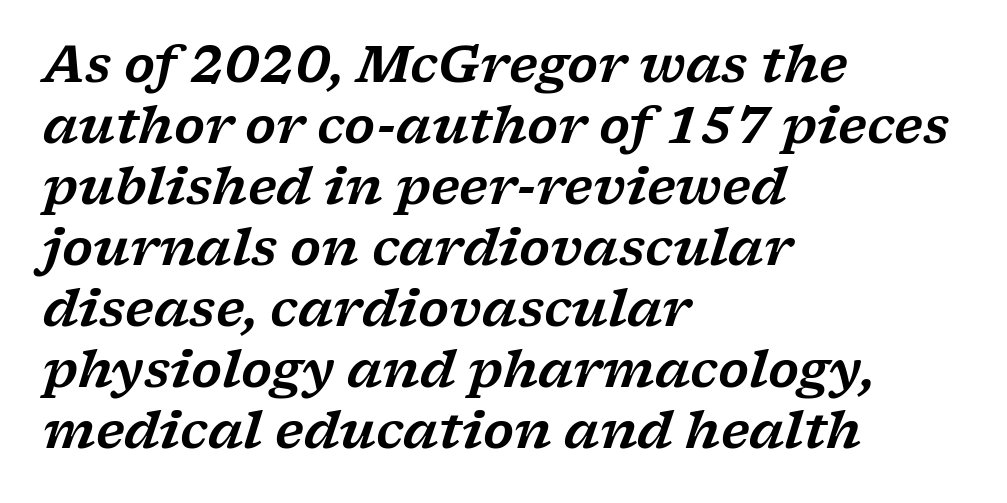
The image shows 50 px wide serif type, italic (leaning right); set left-aligned, line spacing 1.22x, normal letter spacing, not underlined; low stroke contrast and a medium x-height.
